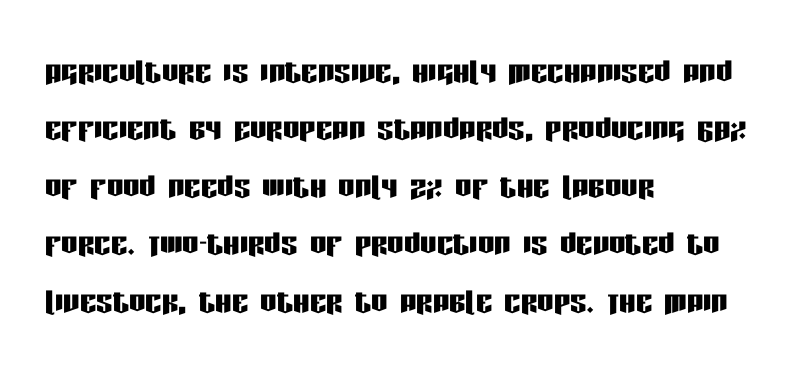
{"serif": "no", "italic": "no", "width": "condensed", "stroke_contrast": "low", "x_height": "large", "monospaced": "no", "underline": "no", "align": "left", "line_spacing": "normal", "line_spacing_ratio": 1.4, "letter_spacing": "normal", "letter_spacing_em": 0.0, "glyph_px": 41}
